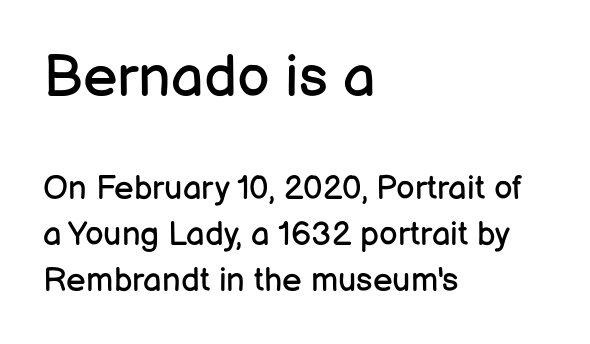
The image shows 58 px regular-weight sans-serif type, upright; set left-aligned, normal line spacing (1.38x), normal letter spacing, not underlined; the first (top) block is 1.76x larger; low stroke contrast and a medium x-height.
